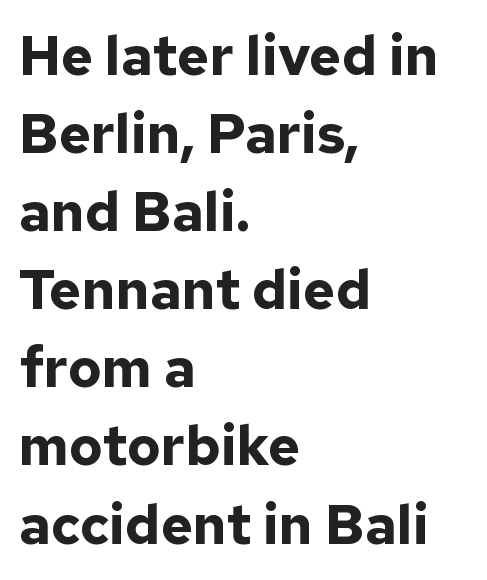
Each letter's strokes conclude bluntly, with no projecting serifs. Unmarked baselines from the first word to the last. Vertically, the passage feels balanced, rows spaced as you'd expect. In terms of letterspacing, this is plain default setting. Compared with a centered layout, this one pins lines to the left instead. The passage shown is typed in a proportional face where columns would drift.
